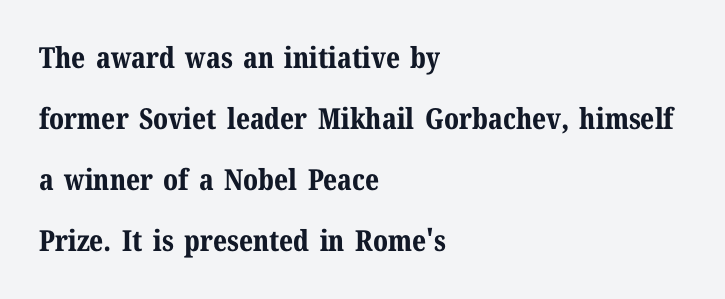
The image shows 29 px bold serif type, upright; set left-aligned, loose line spacing (2.1x), normal letter spacing, not underlined; medium stroke contrast and a medium x-height.
